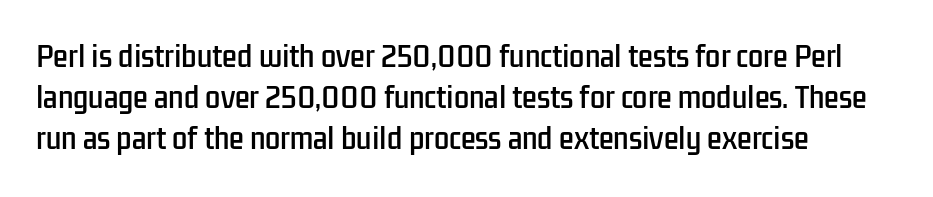
{"italic": "no", "underline": "no", "align": "left", "line_spacing": "normal", "line_spacing_ratio": 1.52, "letter_spacing": "normal", "letter_spacing_em": 0.0, "glyph_px": 27}
